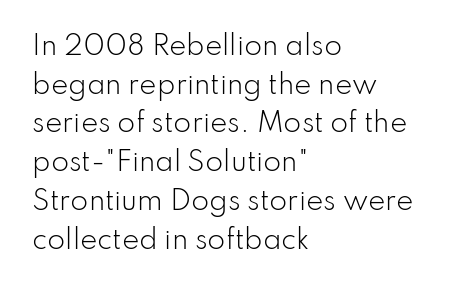
The image shows 26 px text type, upright; set left-aligned, normal line spacing (1.49x), normal letter spacing, not underlined.
